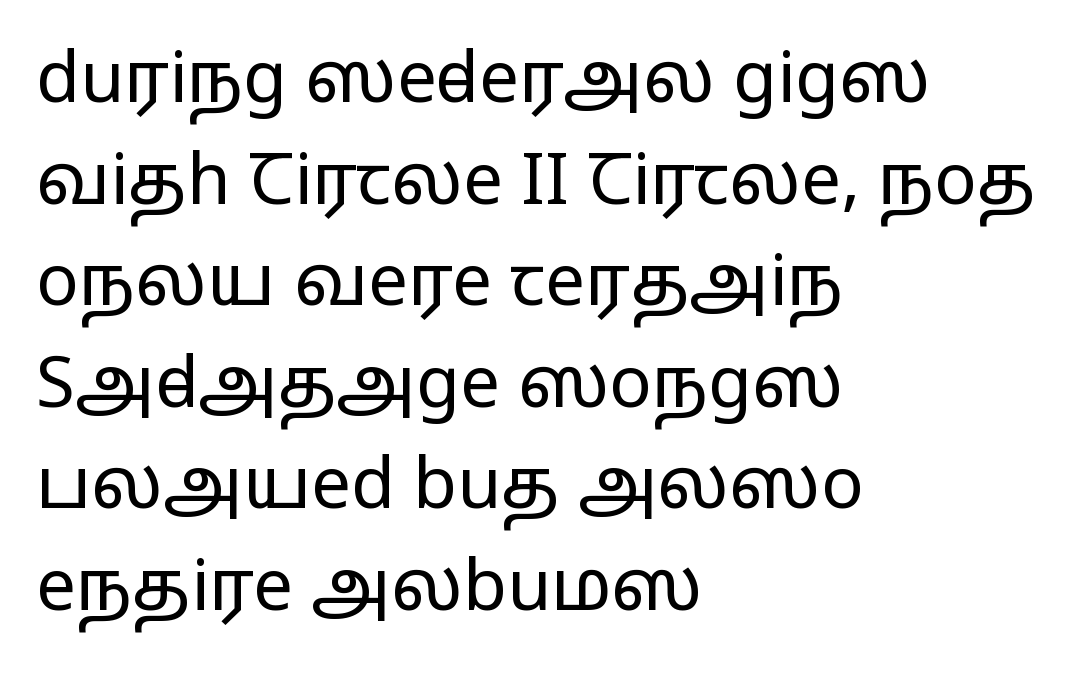
Students, note that the glyphs here touch the page at normal intervals. Spacing verdict: proportional, widths tailored to each character. The baseline area is clear. Is this a sans? Yes — the strokes have no serifs. These lines are set flush left with a ragged right edge. A quiet, ordinary-to-light weight characterises the typeface.
